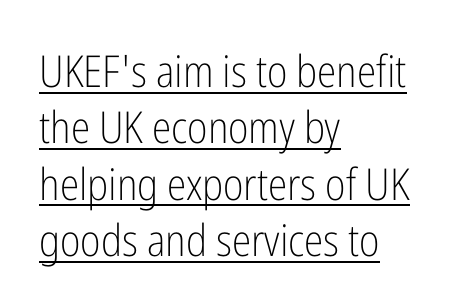
The typography opts for an upright posture over an oblique one. Do the characters align in a grid? No, the font is proportional. Nothing heavy about these letters — not bold at all. One glance says typical: line gaps are just what's usual.
